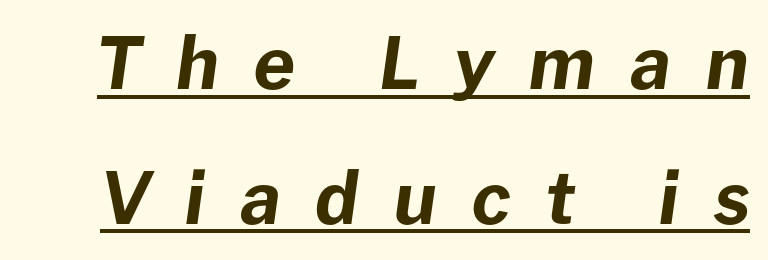
The image shows 72 px bold type, italic (leaning right); set line spacing 1.87x, unusually wide letter spacing (+0.48 em), underlined; low stroke contrast and a medium x-height.
